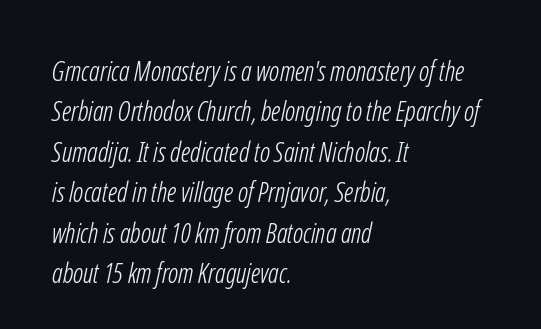
The image shows 27 px text type; set left-aligned, normal line spacing (1.5x), normal letter spacing, not underlined.
